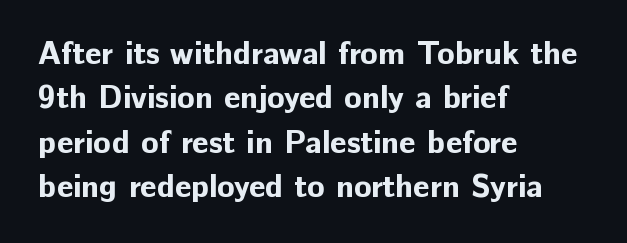
Leading matches the norm, producing a regular column. Nothing sits at the stroke ends, so this counts as sans-serif. Note the varied advance widths — an 'i' is clearly narrower than an 'm'. Just letters on the line, the space beneath them empty. Posture: vertical. The glyphs have the mass of a bold cut.
